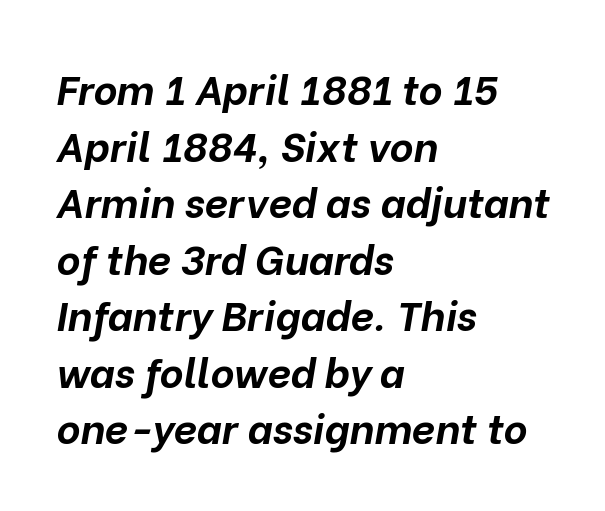
{"italic": "yes", "lean": "right", "slant_degrees": 10, "bold": "yes", "weight": "bold", "width": "normal", "stroke_contrast": "low", "x_height": "medium", "monospaced": "no", "underline": "no", "align": "left", "line_spacing": "normal", "line_spacing_ratio": 1.38, "letter_spacing": "normal", "letter_spacing_em": 0.0, "glyph_px": 41}
